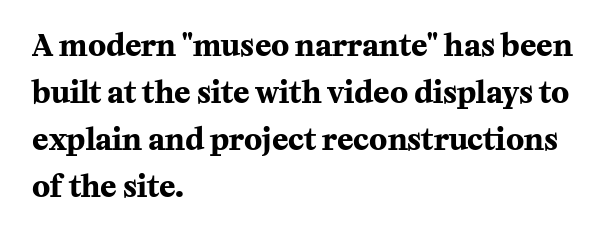
Q: Is the text bold? A: Yes.
Q: Is the text italic (slanted)? A: No, it is upright.
Q: Is the typeface a serif or a sans-serif typeface? A: Serif.
Q: Is the text underlined? A: No.
Q: How is the paragraph aligned? A: Left-aligned.
Q: Is the spacing between letters normal or unusually wide? A: Normal.
Q: Is the spacing between lines tight, normal or loose? A: Normal.
Q: Width (condensed, normal, or wide)? A: Normal.
Q: Stroke contrast? A: Medium.
Q: x-height? A: Medium.
Q: Monospaced? A: No.
